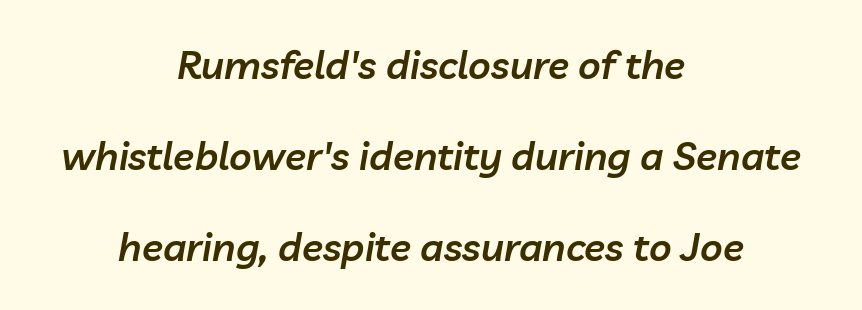
{"italic": "yes", "lean": "right", "slant_degrees": 10, "bold": "semi", "weight": "semibold", "width": "normal", "stroke_contrast": "low", "x_height": "medium", "monospaced": "no", "underline": "no", "align": "center", "line_spacing": "loose", "line_spacing_ratio": 2.33, "letter_spacing": "normal", "letter_spacing_em": 0.0, "glyph_px": 39}
